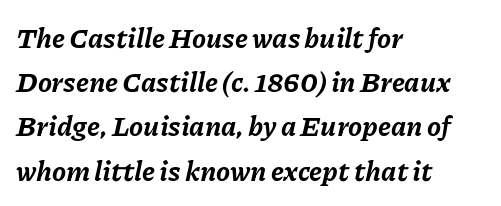
Q: Is the text bold? A: Yes.
Q: Is the text italic (slanted)? A: Yes, it leans right by about 11 degrees.
Q: Is the text underlined? A: No.
Q: How is the paragraph aligned? A: Left-aligned.
Q: Is the spacing between letters normal or unusually wide? A: Normal.
Q: Is the spacing between lines tight, normal or loose? A: Normal.
Q: Width (condensed, normal, or wide)? A: Normal.
Q: Stroke contrast? A: Low.
Q: x-height? A: Medium.
Q: Monospaced? A: No.
